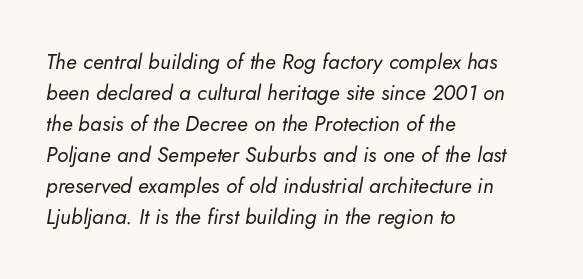
The image shows 21 px text type, italic (leaning right); set left-aligned, normal line spacing (1.48x), normal letter spacing, not underlined.
